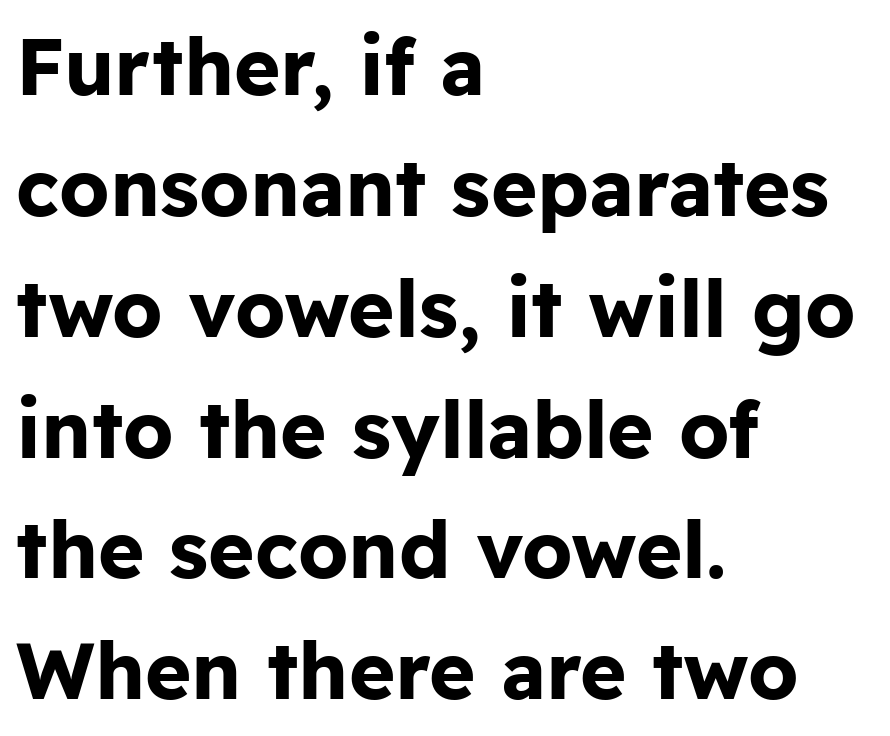
Q: Is the text bold? A: Yes.
Q: Is the text italic (slanted)? A: No, it is upright.
Q: Is the typeface a serif or a sans-serif typeface? A: Sans-serif.
Q: Is the text underlined? A: No.
Q: How is the paragraph aligned? A: Left-aligned.
Q: Is the spacing between letters normal or unusually wide? A: Normal.
Q: Is the spacing between lines tight, normal or loose? A: Normal.
Q: Width (condensed, normal, or wide)? A: Normal.
Q: Stroke contrast? A: Low.
Q: x-height? A: Medium.
Q: Monospaced? A: No.
